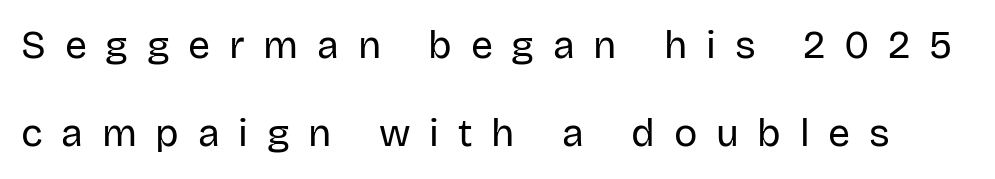
Q: Is the text bold? A: No.
Q: Is the text italic (slanted)? A: No, it is upright.
Q: Is the typeface a serif or a sans-serif typeface? A: Sans-serif.
Q: Is the text underlined? A: No.
Q: Is the spacing between letters normal or unusually wide? A: Unusually wide.
Q: Is the spacing between lines tight, normal or loose? A: Loose.
Q: Width (condensed, normal, or wide)? A: Normal.
Q: Stroke contrast? A: Low.
Q: x-height? A: Large.
Q: Monospaced? A: No.
